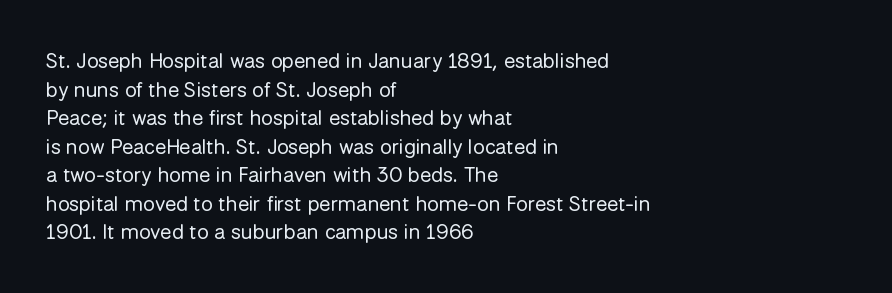
Line beginnings align vertically; line endings do not. Whoever set this chose a conventional vertical rhythm. Stroke mass is kept to a normal reading level or below. Nobody touched the tracking dial on this one.
